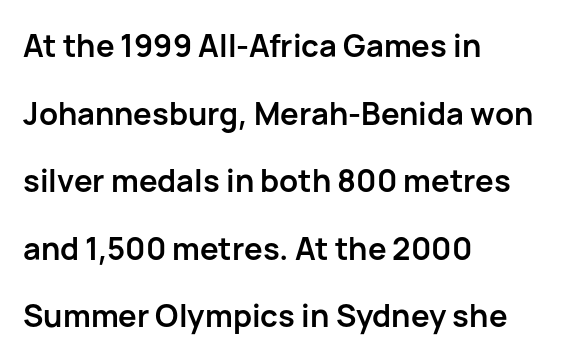
{"serif": "no", "italic": "no", "bold": "yes", "weight": "semibold", "width": "normal", "stroke_contrast": "low", "x_height": "medium", "monospaced": "no", "underline": "no", "align": "left", "line_spacing": "loose", "line_spacing_ratio": 2.18, "letter_spacing": "normal", "letter_spacing_em": 0.0, "glyph_px": 31}
